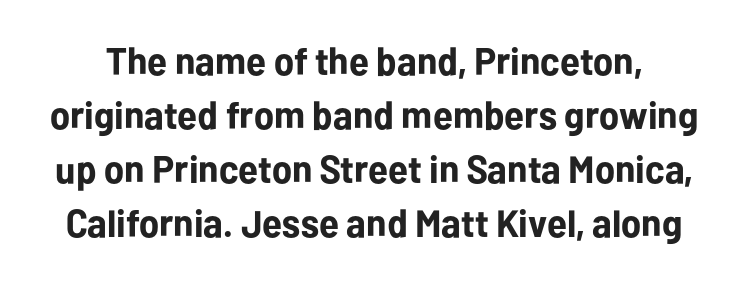
Q: Is the text bold? A: Yes.
Q: Is the text italic (slanted)? A: No, it is upright.
Q: Is the typeface a serif or a sans-serif typeface? A: Sans-serif.
Q: Is the text underlined? A: No.
Q: Is the spacing between letters normal or unusually wide? A: Normal.
Q: Is the spacing between lines tight, normal or loose? A: Normal.
Q: Width (condensed, normal, or wide)? A: Normal.
Q: Stroke contrast? A: Low.
Q: x-height? A: Medium.
Q: Monospaced? A: No.
